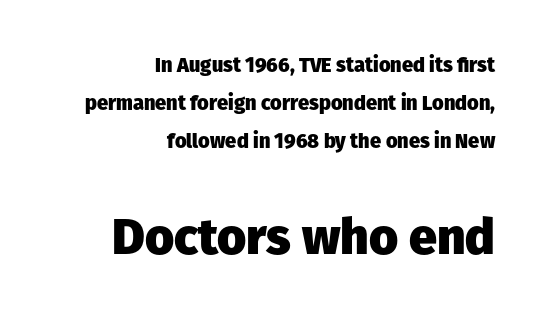
Each letter keeps its own natural width here, so spacing adapts to shape. Posture: vertical. The typeface chosen for these lines omits serifs. If you drew a ruler down the right edge, every line would touch it. This rendering leaves character spacing at its baseline value. Line spacing here is loose.
